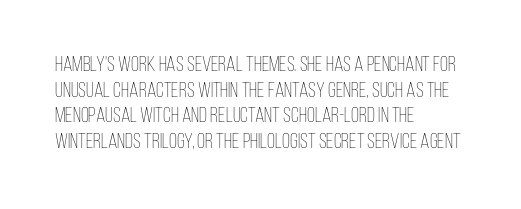
Q: Is the text bold? A: No.
Q: Is the text italic (slanted)? A: No, it is upright.
Q: Is the text underlined? A: No.
Q: How is the paragraph aligned? A: Left-aligned.
Q: Is the spacing between letters normal or unusually wide? A: Normal.
